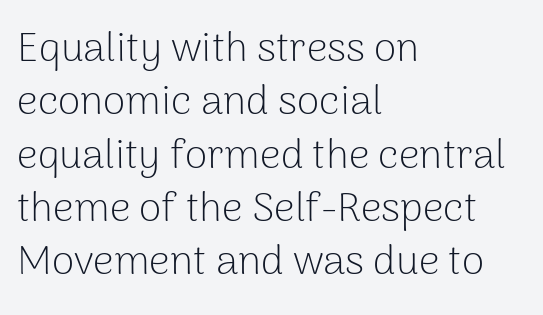
Q: Is the text bold? A: No.
Q: Is the text italic (slanted)? A: No, it is upright.
Q: Is the typeface a serif or a sans-serif typeface? A: Sans-serif.
Q: Is the text underlined? A: No.
Q: How is the paragraph aligned? A: Left-aligned.
Q: Is the spacing between letters normal or unusually wide? A: Normal.
Q: Is the spacing between lines tight, normal or loose? A: Normal.
Q: Width (condensed, normal, or wide)? A: Normal.
Q: Stroke contrast? A: Low.
Q: x-height? A: Medium.
Q: Monospaced? A: No.
